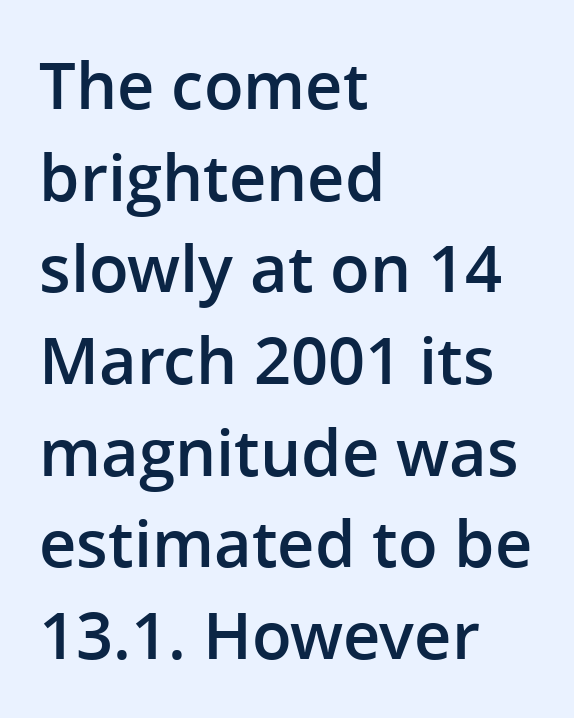
Q: Is the text bold? A: Semi-bold.
Q: Is the text italic (slanted)? A: No, it is upright.
Q: Is the typeface a serif or a sans-serif typeface? A: Sans-serif.
Q: Is the text underlined? A: No.
Q: How is the paragraph aligned? A: Left-aligned.
Q: Is the spacing between letters normal or unusually wide? A: Normal.
Q: Is the spacing between lines tight, normal or loose? A: Normal.
Q: Width (condensed, normal, or wide)? A: Normal.
Q: Stroke contrast? A: Low.
Q: x-height? A: Medium.
Q: Monospaced? A: No.
